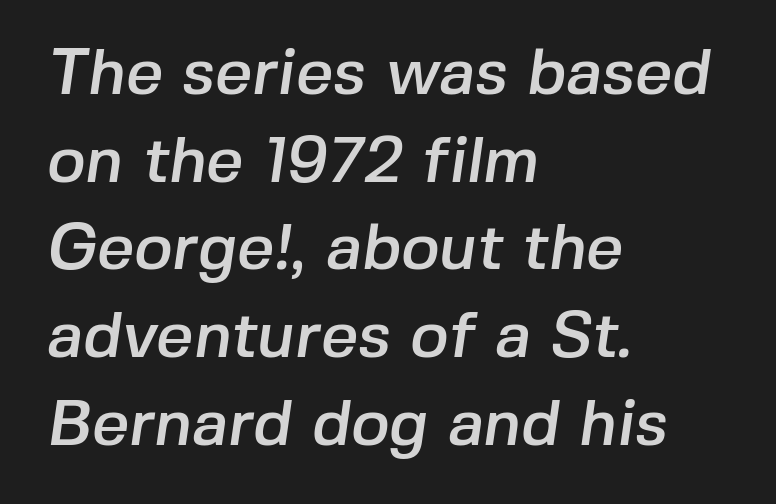
Leading matches the norm, producing a regular column. Alignment: flush left. Check where the strokes stop: nothing finishes them off — pure sans. How are the letters spaced? Ordinarily, with no added tracking. The strip under each line holds only bare page. Do the characters align in a grid? No, the font is proportional.
